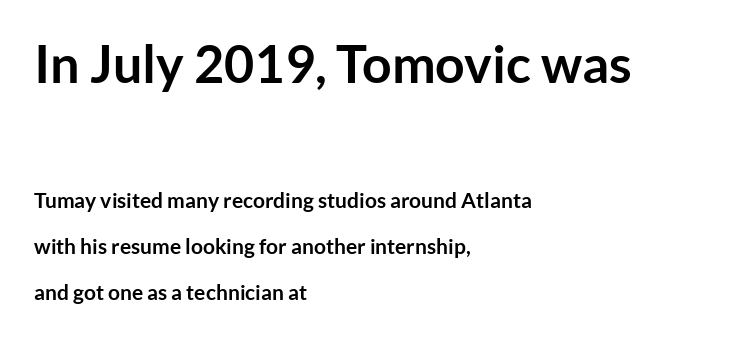
{"serif": "no", "italic": "no", "bold": "yes", "weight": "semibold", "width": "normal", "stroke_contrast": "low", "x_height": "medium", "monospaced": "no", "underline": "no", "align": "left", "line_spacing": "loose", "line_spacing_ratio": 2.17, "letter_spacing": "normal", "letter_spacing_em": 0.0, "larger_block": "first", "size_ratio": 2.48, "glyph_px": 52}
